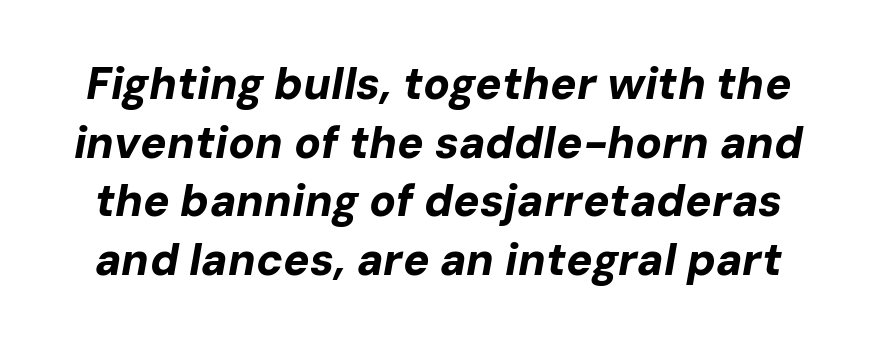
The image shows 44 px bold type, italic (leaning right); set normal line spacing (1.33x), normal letter spacing, not underlined; low stroke contrast and a medium x-height.
